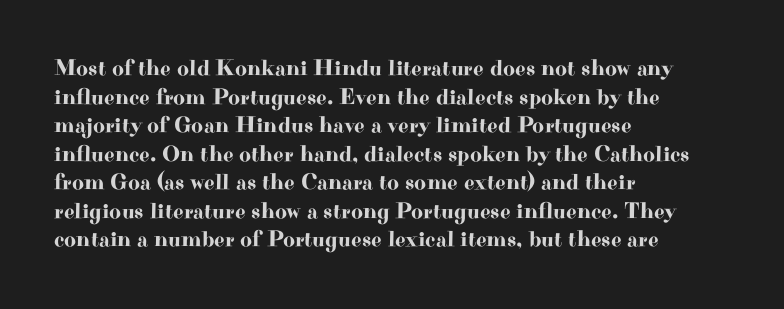
The image shows 23 px text type, upright; set left-aligned, line spacing 1.24x, normal letter spacing, not underlined.
